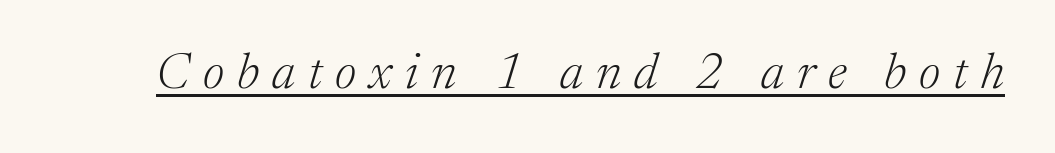
The image shows 50 px light serif type, italic (leaning right); set unusually wide letter spacing (+0.26 em), underlined; medium stroke contrast and a medium x-height.
